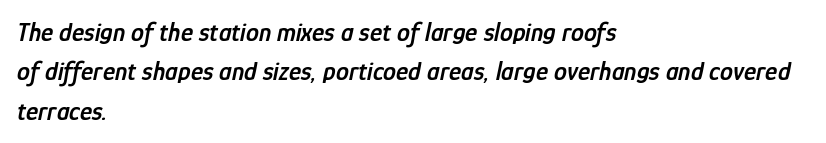
{"italic": "yes", "lean": "right", "slant_degrees": 12, "bold": "semi", "underline": "no", "align": "left", "line_spacing": "normal", "line_spacing_ratio": 1.51, "letter_spacing": "normal", "letter_spacing_em": 0.0, "glyph_px": 26}
